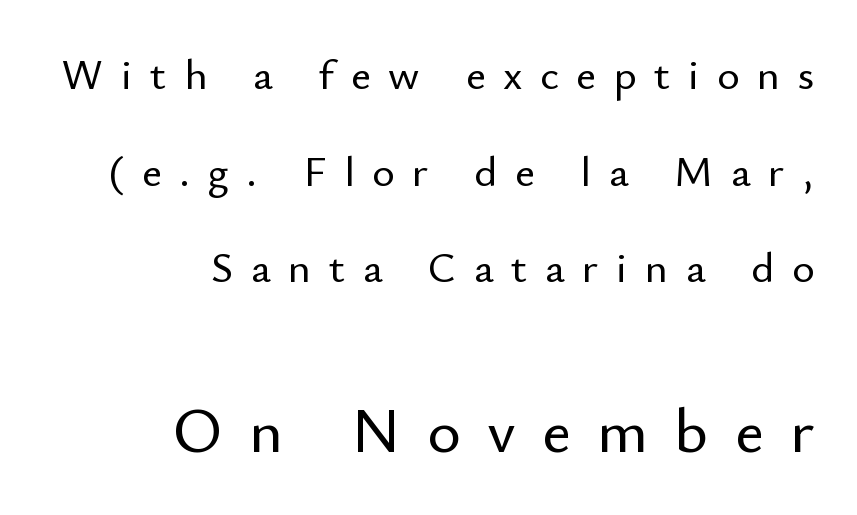
The image shows 64 px sans-serif type, upright; set right-aligned, loose line spacing (2.25x), unusually wide letter spacing (+0.41 em), not underlined; the second (bottom) block is 1.49x larger; low stroke contrast and a small x-height.
